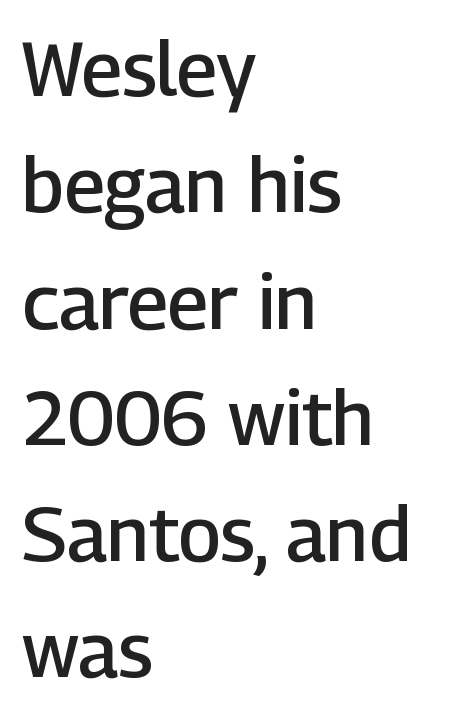
The image shows 76 px semibold sans-serif type, upright; set left-aligned, normal line spacing (1.53x), normal letter spacing, not underlined; low stroke contrast and a medium x-height.
